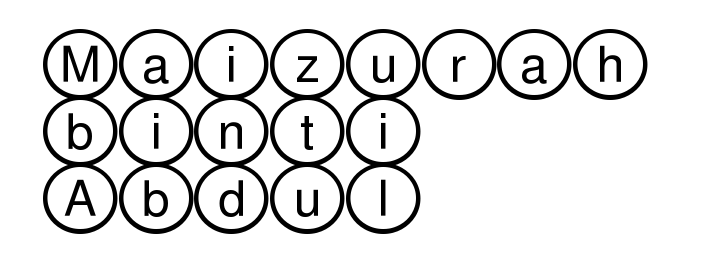
Q: Is the text italic (slanted)? A: No, it is upright.
Q: Is the text underlined? A: No.
Q: How is the paragraph aligned? A: Left-aligned.
Q: Is the spacing between letters normal or unusually wide? A: Normal.
Q: Is the spacing between lines tight, normal or loose? A: Normal.
Q: Width (condensed, normal, or wide)? A: Wide.
Q: x-height? A: Large.
